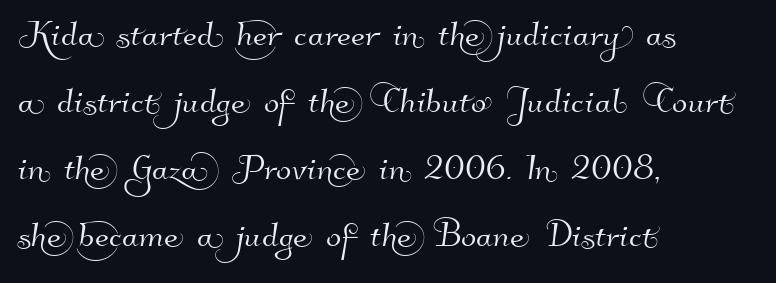
Q: Is the typeface a serif or a sans-serif typeface? A: Sans-serif.
Q: Is the text underlined? A: No.
Q: How is the paragraph aligned? A: Left-aligned.
Q: Is the spacing between letters normal or unusually wide? A: Normal.
Q: Is the spacing between lines tight, normal or loose? A: Normal.
Q: Width (condensed, normal, or wide)? A: Normal.
Q: Stroke contrast? A: High.
Q: x-height? A: Small.
Q: Monospaced? A: No.
